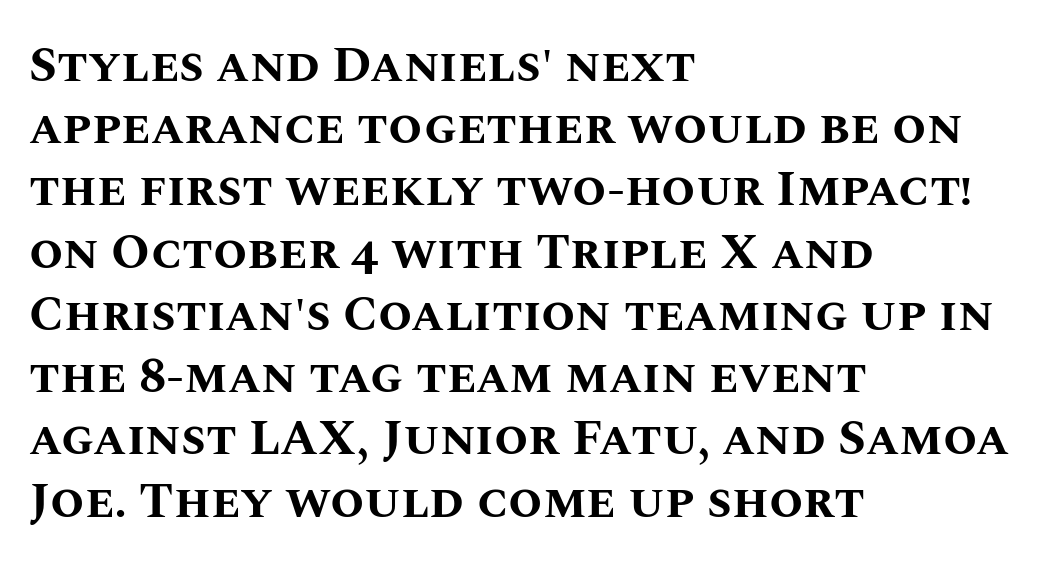
Each glyph is drawn with heavy, bold strokes. Spacing verdict: proportional, widths tailored to each character. Descenders hang freely into open space. This rendering leaves character spacing at its baseline value.
